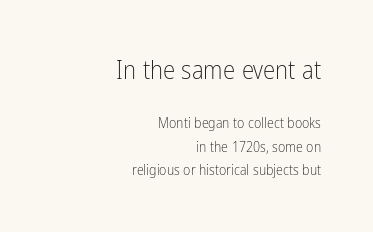
{"italic": "no", "bold": "no", "underline": "no", "align": "right", "line_spacing": "normal", "line_spacing_ratio": 1.66, "letter_spacing": "normal", "letter_spacing_em": 0.0, "larger_block": "first", "size_ratio": 1.79, "glyph_px": 25}
